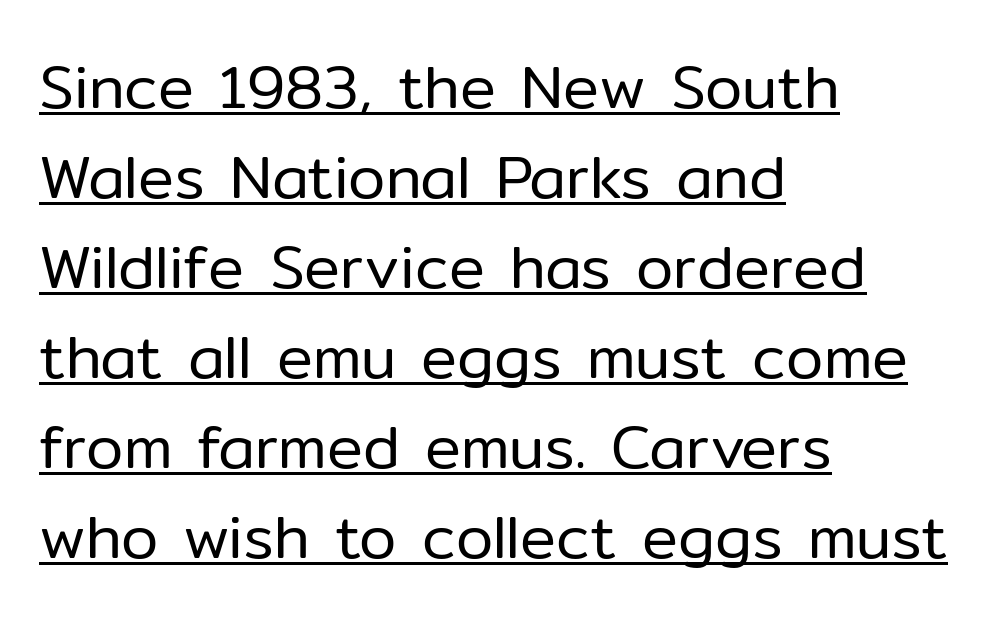
This rendering features underlined lettering. A light-to-regular cut is what we see here. This sample uses a sans-serif face. Teacher's note: observe the even left margin — that is flush-left alignment. Looks like regular typesetting: each glyph gets only the width it needs. Here the glyphs are tracked normally, forming tight word shapes.
